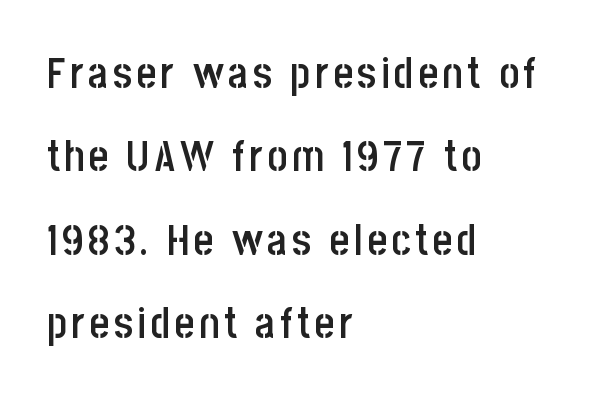
Q: Is the text bold? A: Semi-bold.
Q: Is the text italic (slanted)? A: No, it is upright.
Q: Is the typeface a serif or a sans-serif typeface? A: Sans-serif.
Q: Is the text underlined? A: No.
Q: How is the paragraph aligned? A: Left-aligned.
Q: Is the spacing between lines tight, normal or loose? A: Loose.
Q: Width (condensed, normal, or wide)? A: Condensed.
Q: Stroke contrast? A: Low.
Q: x-height? A: Large.
Q: Monospaced? A: No.
